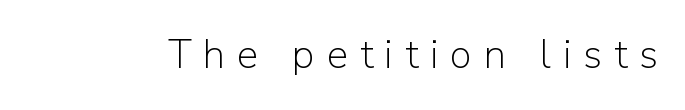
The rendering uses natural spacing where letterforms have individual widths. The letters stand upright; this is a roman face. The letters are spread apart with noticeably loose tracking. Summary of weight: not heavy and not bold. Are there feet on the stems? There aren't — it's a sans.
